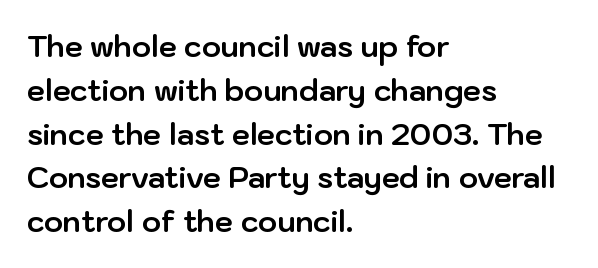
Q: Is the text bold? A: Yes.
Q: Is the text italic (slanted)? A: No, it is upright.
Q: Is the typeface a serif or a sans-serif typeface? A: Sans-serif.
Q: Is the text underlined? A: No.
Q: How is the paragraph aligned? A: Left-aligned.
Q: Is the spacing between letters normal or unusually wide? A: Normal.
Q: Is the spacing between lines tight, normal or loose? A: Normal.
Q: Width (condensed, normal, or wide)? A: Normal.
Q: Stroke contrast? A: Low.
Q: x-height? A: Medium.
Q: Monospaced? A: No.
